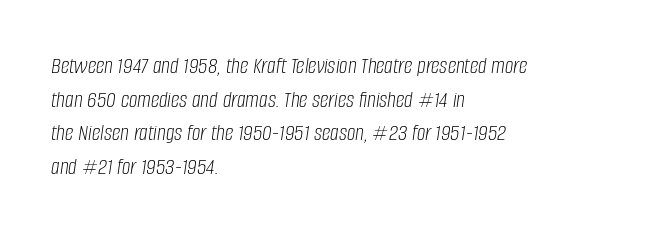
The image shows 24 px text type, italic (leaning right); set left-aligned, normal line spacing (1.4x), normal letter spacing, not underlined.
